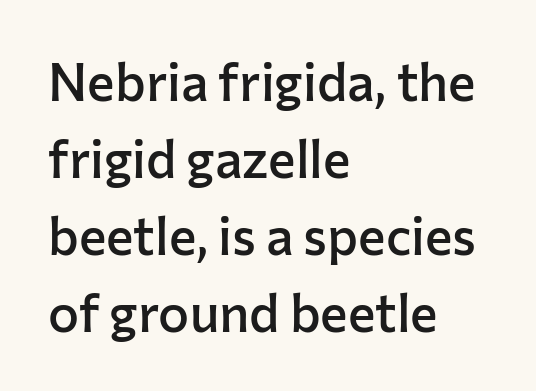
Q: Is the text bold? A: Semi-bold.
Q: Is the text italic (slanted)? A: No, it is upright.
Q: Is the typeface a serif or a sans-serif typeface? A: Sans-serif.
Q: Is the text underlined? A: No.
Q: How is the paragraph aligned? A: Left-aligned.
Q: Is the spacing between letters normal or unusually wide? A: Normal.
Q: Is the spacing between lines tight, normal or loose? A: Normal.
Q: Width (condensed, normal, or wide)? A: Normal.
Q: Stroke contrast? A: Low.
Q: x-height? A: Medium.
Q: Monospaced? A: No.
